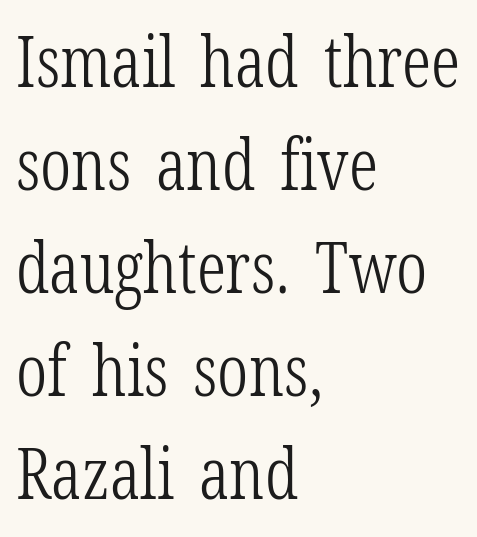
The image shows 71 px light, condensed serif type, upright; set left-aligned, normal line spacing (1.45x), normal letter spacing, not underlined; low stroke contrast and a medium x-height.
